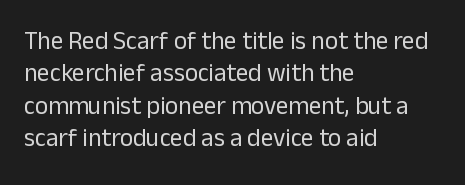
The words here are not underlined. Whoever set this chose a conventional vertical rhythm. Honestly, the letter spacing is just normal — you wouldn't notice it. Tall strokes in this sample are plumb rather than angled. Compared with a centered layout, this one pins lines to the left instead. The weight tops out at a normal text grade.
